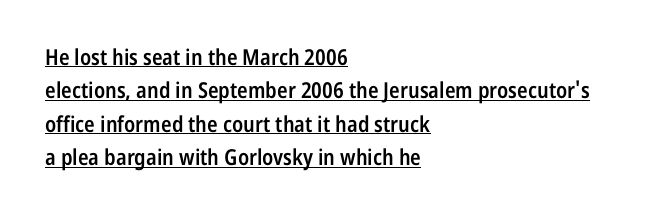
{"italic": "no", "bold": "semi", "underline": "yes", "align": "left", "line_spacing": "normal", "line_spacing_ratio": 1.52, "letter_spacing": "normal", "letter_spacing_em": 0.0, "glyph_px": 22}
